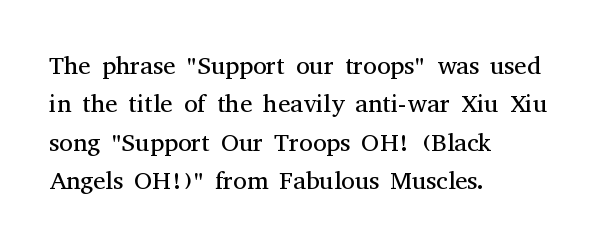
This sample uses an upright cut, with every glyph sitting square on the baseline. The string is rendered with underlining switched off. Tracking value appears to be zero — textbook default spacing. The lines in this sample share a left origin and differ only in where they stop. Vertical spacing — default.
